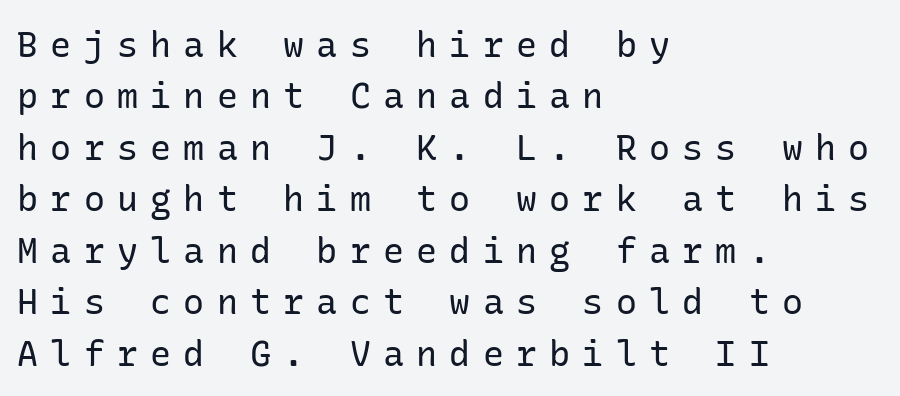
The image shows 35 px regular-weight sans-serif type, upright; set left-aligned, normal line spacing (1.47x), unusually wide letter spacing (+0.35 em), not underlined; low stroke contrast and a medium x-height.
